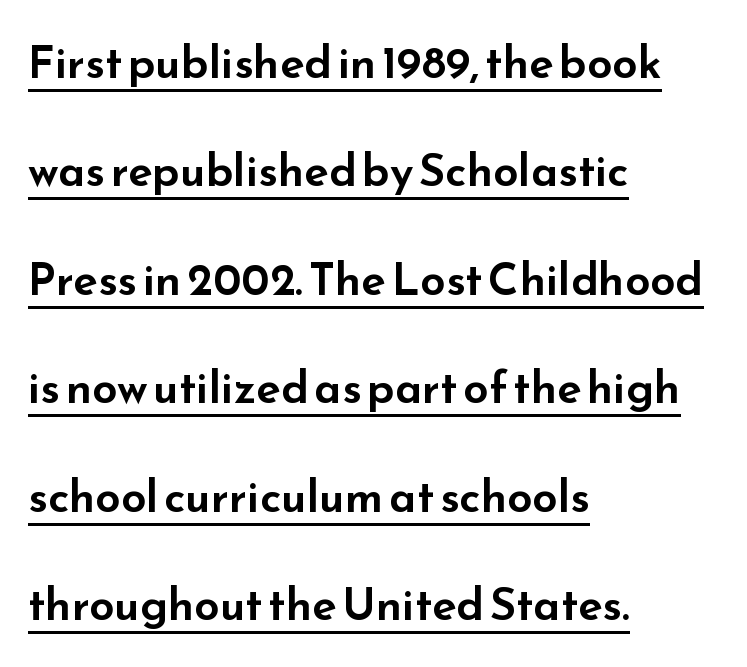
Q: Is the text italic (slanted)? A: No, it is upright.
Q: Is the typeface a serif or a sans-serif typeface? A: Sans-serif.
Q: Is the text underlined? A: Yes.
Q: How is the paragraph aligned? A: Left-aligned.
Q: Is the spacing between letters normal or unusually wide? A: Normal.
Q: Is the spacing between lines tight, normal or loose? A: Loose.
Q: Width (condensed, normal, or wide)? A: Wide.
Q: Stroke contrast? A: Low.
Q: x-height? A: Small.
Q: Monospaced? A: No.
